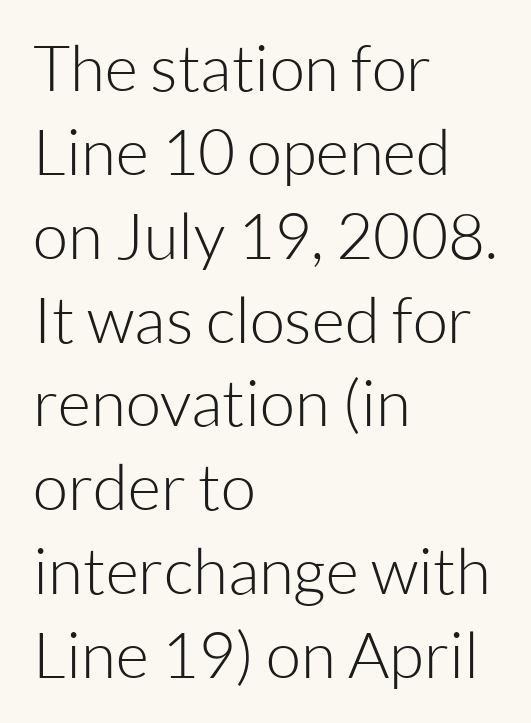
This reads as an unemphasized weight, regular at the heaviest. Beneath every word, the page is bare. Think of a printed novel: that variable character pitch is what you see here. Grotesque or geometric, the face here clearly has no serifs. In terms of letterspacing, this is plain default setting. These lines are set flush left with a ragged right edge.
